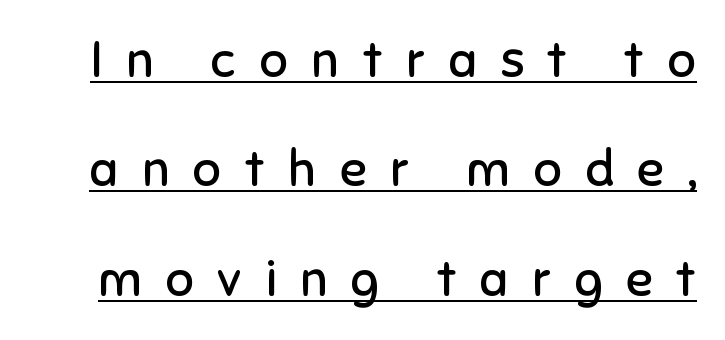
Q: Is the text bold? A: No.
Q: Is the text italic (slanted)? A: No, it is upright.
Q: Is the typeface a serif or a sans-serif typeface? A: Sans-serif.
Q: Is the text underlined? A: Yes.
Q: Is the spacing between letters normal or unusually wide? A: Unusually wide.
Q: Is the spacing between lines tight, normal or loose? A: Loose.
Q: Width (condensed, normal, or wide)? A: Normal.
Q: Stroke contrast? A: Low.
Q: x-height? A: Medium.
Q: Monospaced? A: No.
